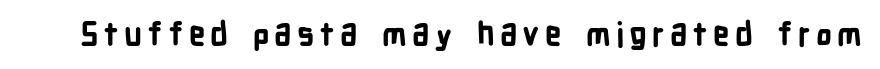
The image shows 32 px bold, condensed sans-serif type, upright; set not underlined; low stroke contrast and a medium x-height.
